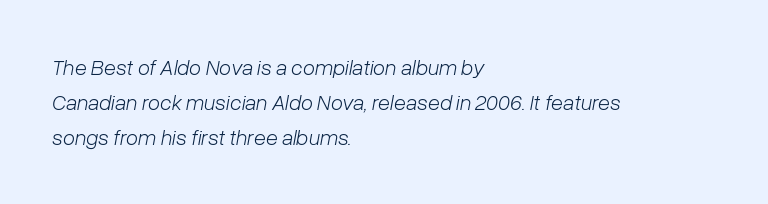
{"italic": "yes", "lean": "right", "slant_degrees": 10, "bold": "no", "underline": "no", "align": "left", "line_spacing": "normal", "line_spacing_ratio": 1.6, "letter_spacing": "normal", "letter_spacing_em": 0.0, "glyph_px": 22}
